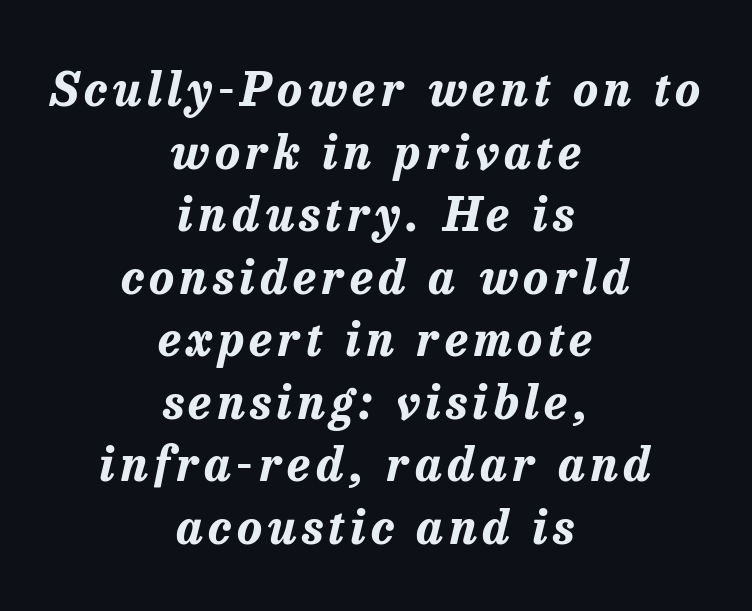
Q: Is the text bold? A: Yes.
Q: Is the text italic (slanted)? A: Yes, it leans right by about 13 degrees.
Q: Is the text underlined? A: No.
Q: How is the paragraph aligned? A: Centered.
Q: Is the spacing between lines tight, normal or loose? A: Normal.
Q: Width (condensed, normal, or wide)? A: Normal.
Q: Stroke contrast? A: Low.
Q: x-height? A: Medium.
Q: Monospaced? A: No.
